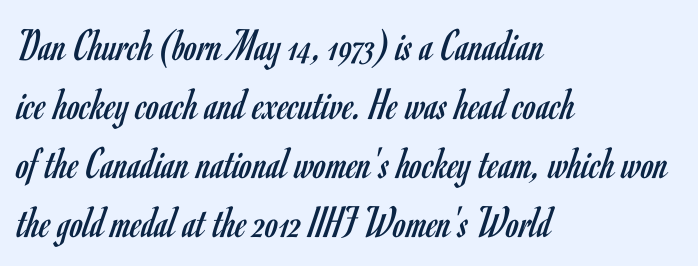
These glyphs show unthickened strokes, regular width or finer. Regarding serifs, this sample does without them. Check the space under the baseline: it is left empty. Is the block centered? No — it sits flush against the left margin.
